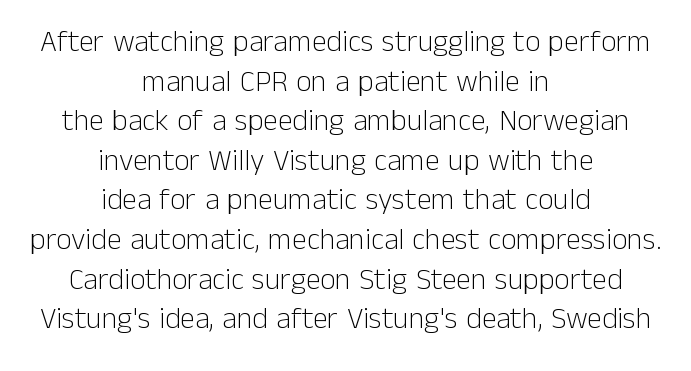
Q: Is the text bold? A: No.
Q: Is the text italic (slanted)? A: No, it is upright.
Q: Is the typeface a serif or a sans-serif typeface? A: Sans-serif.
Q: Is the text underlined? A: No.
Q: How is the paragraph aligned? A: Centered.
Q: Is the spacing between letters normal or unusually wide? A: Normal.
Q: Is the spacing between lines tight, normal or loose? A: Normal.
Q: Width (condensed, normal, or wide)? A: Normal.
Q: Stroke contrast? A: Low.
Q: x-height? A: Medium.
Q: Monospaced? A: No.
